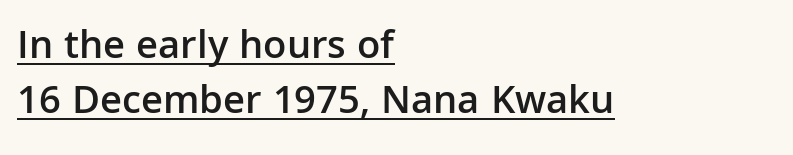
Q: Is the text bold? A: Semi-bold.
Q: Is the text italic (slanted)? A: No, it is upright.
Q: Is the typeface a serif or a sans-serif typeface? A: Sans-serif.
Q: Is the text underlined? A: Yes.
Q: How is the paragraph aligned? A: Left-aligned.
Q: Is the spacing between letters normal or unusually wide? A: Normal.
Q: Is the spacing between lines tight, normal or loose? A: Normal.
Q: Width (condensed, normal, or wide)? A: Normal.
Q: Stroke contrast? A: Low.
Q: x-height? A: Medium.
Q: Monospaced? A: No.
